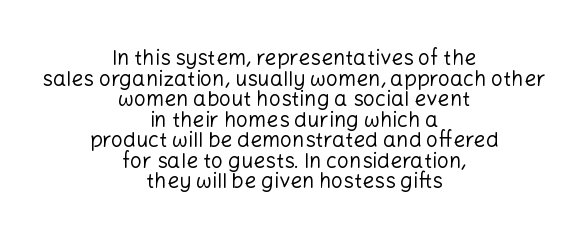
Is the block centered? Yes — each line is placed symmetrically about the middle. Tall strokes in this sample are plumb rather than angled. The font is comparable to plain body text, perhaps lighter. Does extra space separate the letters? No, they use regular spacing. The foot of each line stays bare and open. How would I describe the line gaps? Narrow and economical.
